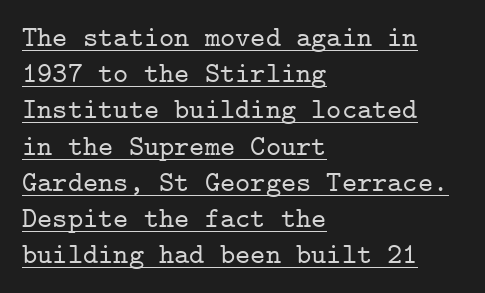
Spacing verdict: monospaced, one width for all characters. The passage shown is underscored from start to finish. This sample uses an upright cut, with every glyph sitting square on the baseline. Serif or sans? Serif — the stroke terminals have little feet. Here the glyphs are tracked normally, forming tight word shapes. Caption: multi-line text, flush left, ragged right.
